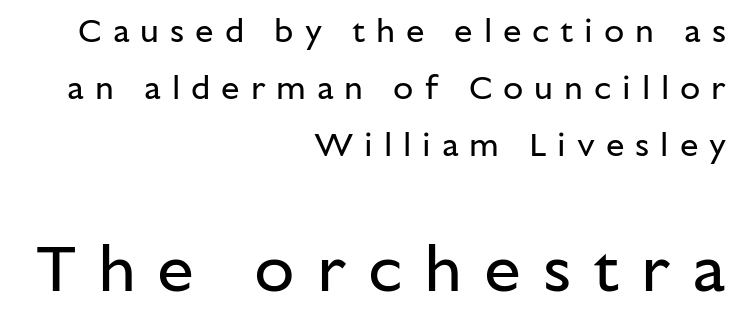
Q: Is the text bold? A: No.
Q: Is the text italic (slanted)? A: No, it is upright.
Q: Is the typeface a serif or a sans-serif typeface? A: Sans-serif.
Q: Is the text underlined? A: No.
Q: How is the paragraph aligned? A: Right-aligned.
Q: Is the spacing between letters normal or unusually wide? A: Unusually wide.
Q: Which block of text is set in a larger size, the first (top) or the second (bottom)? A: The second (bottom) one.
Q: Width (condensed, normal, or wide)? A: Normal.
Q: Stroke contrast? A: Low.
Q: x-height? A: Medium.
Q: Monospaced? A: No.
